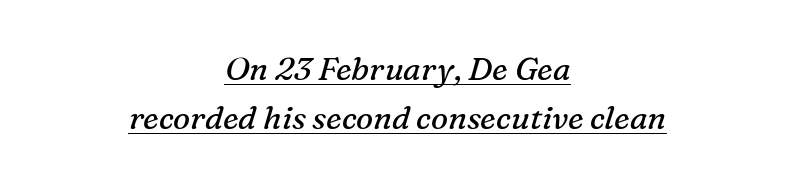
Note the varied advance widths — an 'i' is clearly narrower than an 'm'. The string is rendered with underlining switched on. This sample is center-justified, so both line endings float freely. The passage shown stacks its lines at a standard gap. An italicized treatment has been applied to the whole sample.
